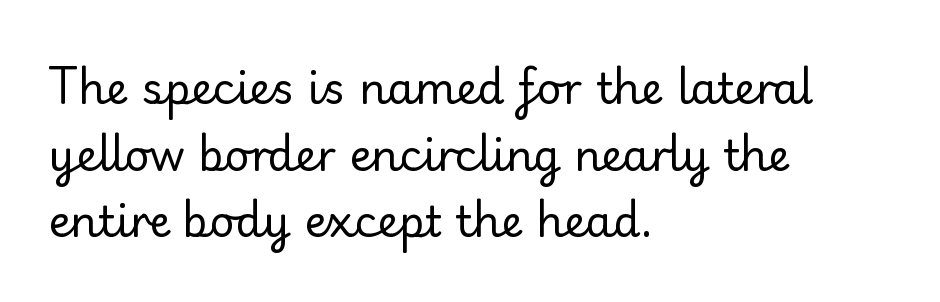
The image shows 43 px regular-weight sans-serif type, upright; set left-aligned, normal line spacing (1.55x), normal letter spacing, not underlined; low stroke contrast and a small x-height.
